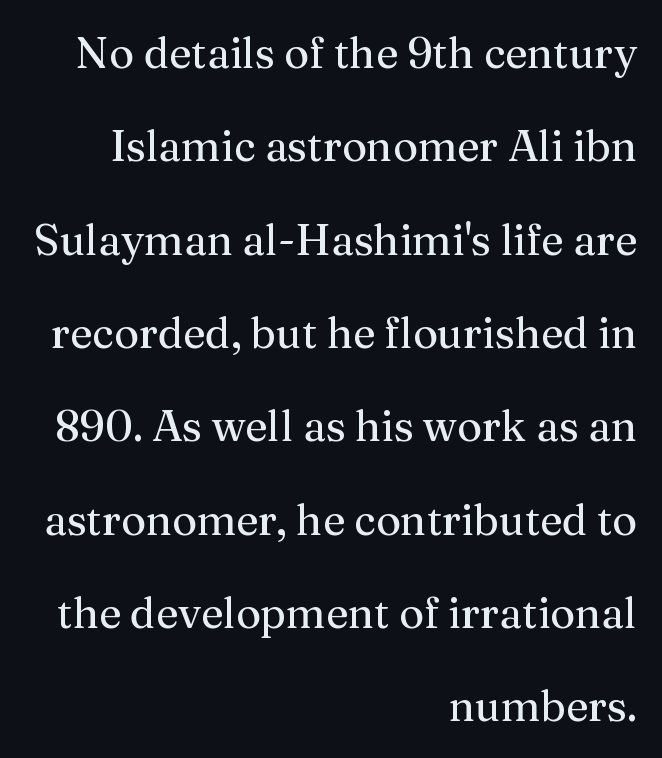
Q: Is the text bold? A: No.
Q: Is the text italic (slanted)? A: No, it is upright.
Q: Is the typeface a serif or a sans-serif typeface? A: Serif.
Q: Is the text underlined? A: No.
Q: How is the paragraph aligned? A: Right-aligned.
Q: Is the spacing between letters normal or unusually wide? A: Normal.
Q: Is the spacing between lines tight, normal or loose? A: Loose.
Q: Width (condensed, normal, or wide)? A: Normal.
Q: Stroke contrast? A: Medium.
Q: x-height? A: Medium.
Q: Monospaced? A: No.
